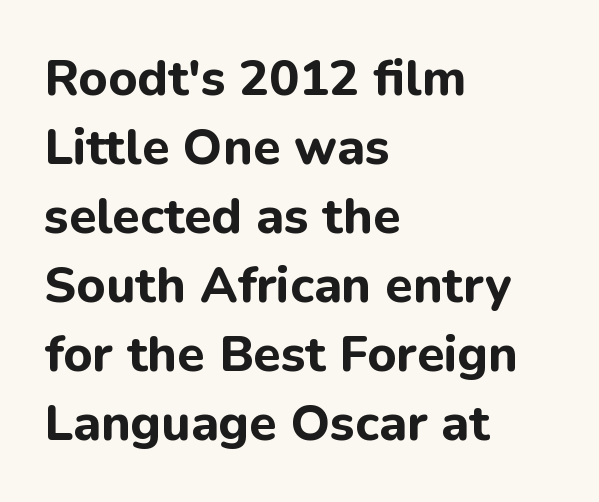
The rendering uses natural spacing where letterforms have individual widths. Posture: vertical. The lines sit at an ordinary, default distance from one another. Emphasis by weight is at full strength: bold. Is this a sans? Yes — the strokes have no serifs.
